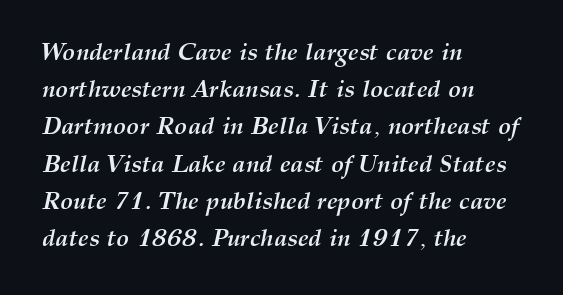
The image shows 24 px bold type, italic (leaning right); set left-aligned, normal line spacing (1.55x), normal letter spacing, not underlined.
